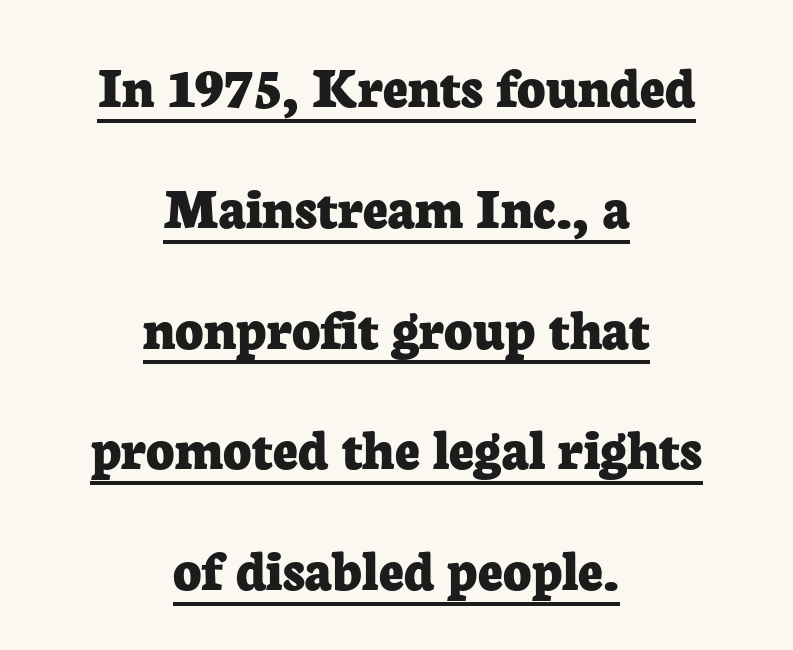
Think of a printed novel: that variable character pitch is what you see here. Heavy-handed strokes throughout: this text is bold. Teacher's note: observe the equal gaps on both sides — that is centered alignment. The lettering stays uniformly vertical, giving the passage a roman look. Regarding serifs, this sample has them. What stands out about the letter spacing? Nothing — it is the standard amount.
